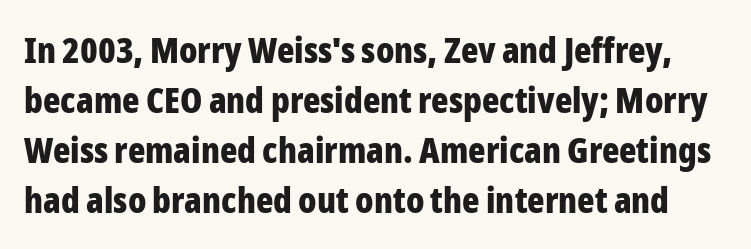
Q: Is the text bold? A: Yes.
Q: Is the text italic (slanted)? A: No, it is upright.
Q: Is the typeface a serif or a sans-serif typeface? A: Sans-serif.
Q: Is the text underlined? A: No.
Q: Is the spacing between letters normal or unusually wide? A: Normal.
Q: Is the spacing between lines tight, normal or loose? A: Normal.
Q: Width (condensed, normal, or wide)? A: Condensed.
Q: Stroke contrast? A: Low.
Q: x-height? A: Medium.
Q: Monospaced? A: No.
